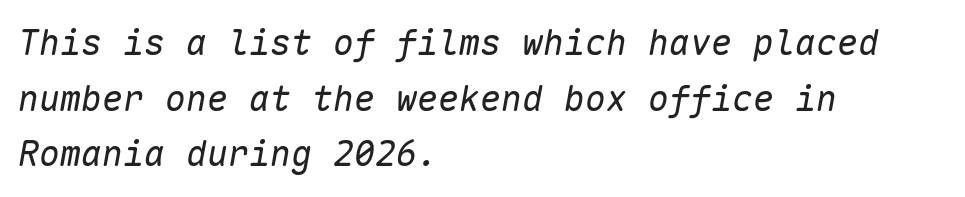
A light-to-regular cut is what we see here. Which margin do the lines hug? The left one — the right edge is uneven. The gap between lines stays unmarked. A normal amount of white space separates one row of letters from the next.
